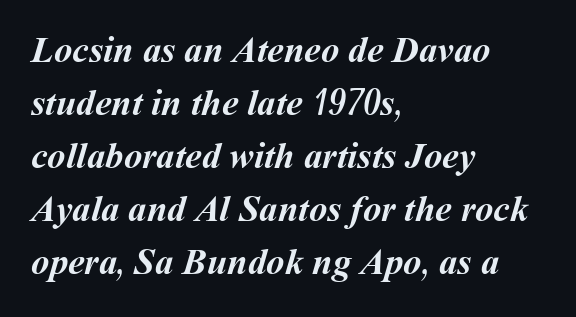
{"bold": "yes", "weight": "semibold", "width": "normal", "stroke_contrast": "medium", "x_height": "medium", "monospaced": "no", "underline": "no", "align": "left", "line_spacing": "normal", "line_spacing_ratio": 1.43, "letter_spacing": "normal", "letter_spacing_em": 0.0, "glyph_px": 37}
